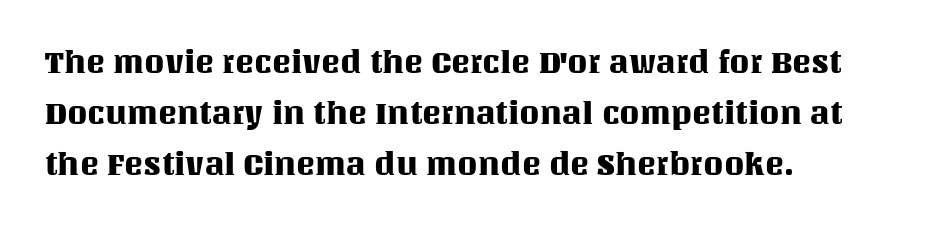
The image shows 32 px text type, upright; set left-aligned, normal line spacing (1.59x), normal letter spacing, not underlined; medium stroke contrast and a large x-height.
